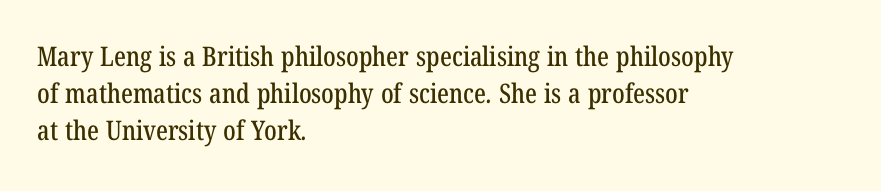
The lines are quadded left. The passage shown stacks its lines at a standard gap. Type without underlining. The passage shown has conventional tracking throughout.
